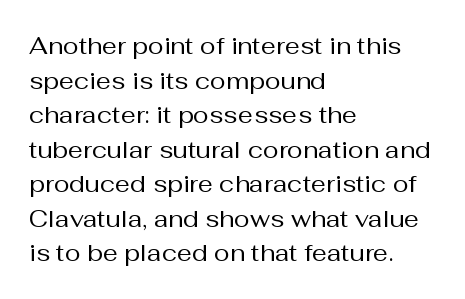
Q: Is the text bold? A: No.
Q: Is the text italic (slanted)? A: No, it is upright.
Q: Is the text underlined? A: No.
Q: How is the paragraph aligned? A: Left-aligned.
Q: Is the spacing between letters normal or unusually wide? A: Normal.
Q: Is the spacing between lines tight, normal or loose? A: Normal.
